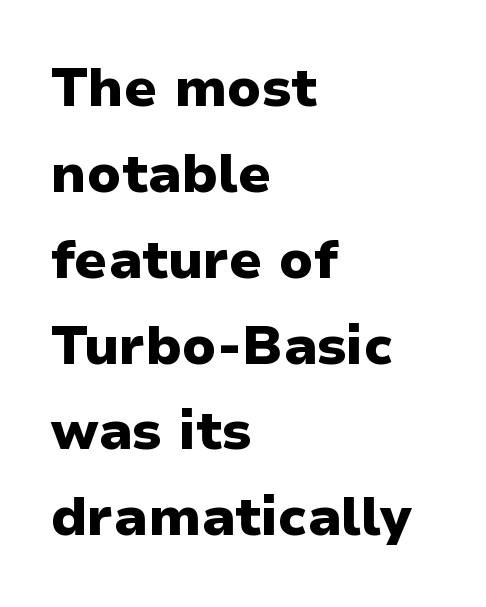
{"serif": "no", "italic": "no", "bold": "yes", "weight": "heavy", "width": "normal", "stroke_contrast": "low", "x_height": "medium", "monospaced": "no", "underline": "no", "align": "left", "line_spacing": "normal", "line_spacing_ratio": 1.59, "letter_spacing": "normal", "letter_spacing_em": 0.0, "glyph_px": 54}
